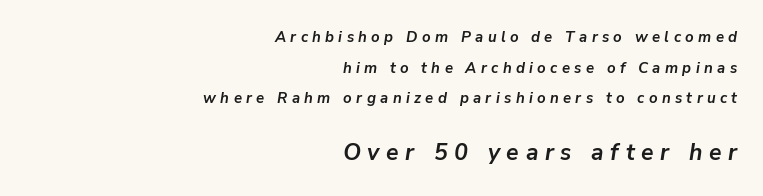
{"italic": "yes", "lean": "right", "slant_degrees": 9, "bold": "yes", "underline": "no", "align": "right", "line_spacing": "loose", "line_spacing_ratio": 2.04, "letter_spacing": "wide", "letter_spacing_em": 0.29, "larger_block": "second", "size_ratio": 1.53, "glyph_px": 23}
